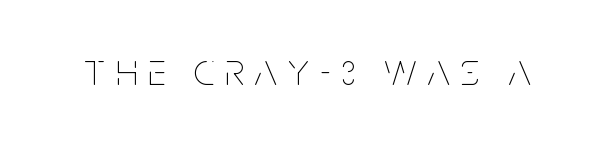
The image shows 46 px thin, condensed type, upright; set unusually wide letter spacing (+0.23 em), not underlined; low stroke contrast and a large x-height.
